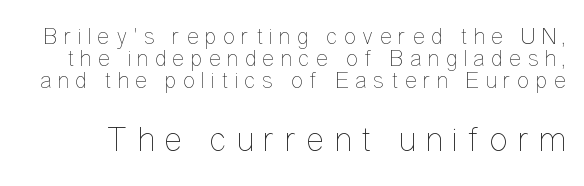
Q: Is the text bold? A: No.
Q: Is the text italic (slanted)? A: No, it is upright.
Q: Is the text underlined? A: No.
Q: Is the spacing between letters normal or unusually wide? A: Unusually wide.
Q: Is the spacing between lines tight, normal or loose? A: Tight.
Q: Which block of text is set in a larger size, the first (top) or the second (bottom)? A: The second (bottom) one.
Q: Width (condensed, normal, or wide)? A: Condensed.
Q: Stroke contrast? A: Low.
Q: x-height? A: Medium.
Q: Monospaced? A: No.
